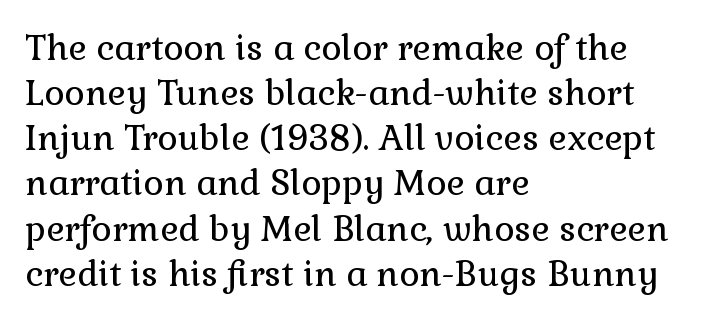
{"serif": "yes", "italic": "no", "bold": "no", "weight": "regular", "width": "normal", "stroke_contrast": "low", "x_height": "medium", "monospaced": "no", "underline": "no", "align": "left", "line_spacing": "normal", "line_spacing_ratio": 1.29, "letter_spacing": "normal", "letter_spacing_em": 0.0, "glyph_px": 35}
